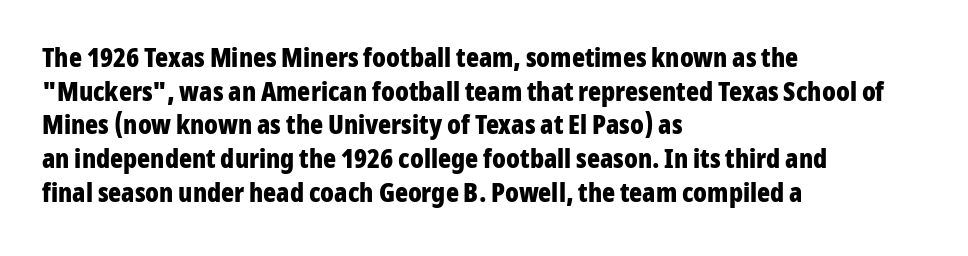
Its strokes are broad and dark, the hallmark of bold type. It's the straight-up-and-down kind of type. Regular leading. Caption: standard tracking, unaltered.
